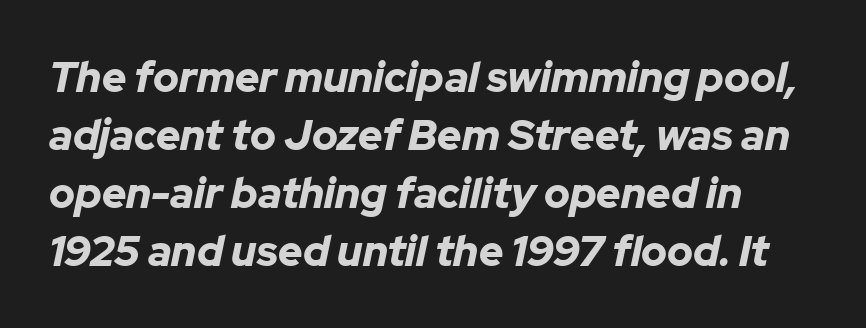
The image shows 42 px bold type, italic (leaning right); set normal line spacing (1.38x), normal letter spacing, not underlined; low stroke contrast and a medium x-height.
